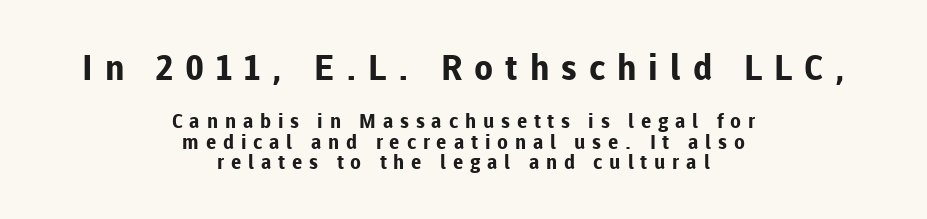
{"serif": "no", "italic": "no", "bold": "yes", "weight": "bold", "width": "normal", "stroke_contrast": "low", "x_height": "medium", "monospaced": "no", "underline": "no", "align": "center", "line_spacing": "tight", "line_spacing_ratio": 1.03, "letter_spacing": "wide", "letter_spacing_em": 0.34, "larger_block": "first", "size_ratio": 1.75, "glyph_px": 35}
